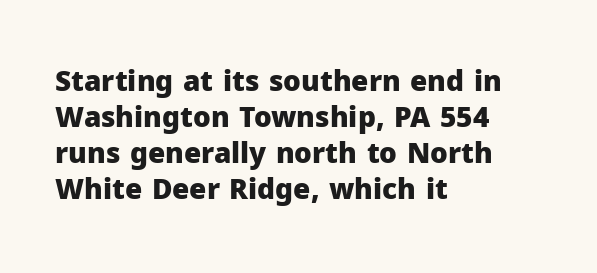
Layout note: lines flush left. Every stem runs plumb, perpendicular to the baseline. The passage shown is typeset with a sans-serif family. Each letter keeps its own natural width here, so spacing adapts to shape.
